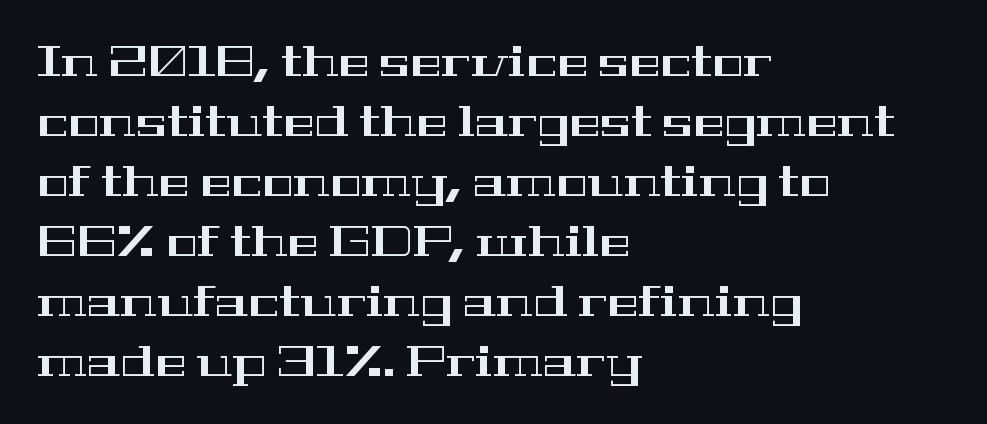
The designer went with a serif here, giving each stem small feet. The gap between lines stays unmarked. Compared with typical paragraphs, the rows here are spaced about the same. Posture: straight, roman, zero tilt. You could not count columns in this text — the font is proportionally spaced. The letterforms sit shoulder to shoulder at normal distance.
